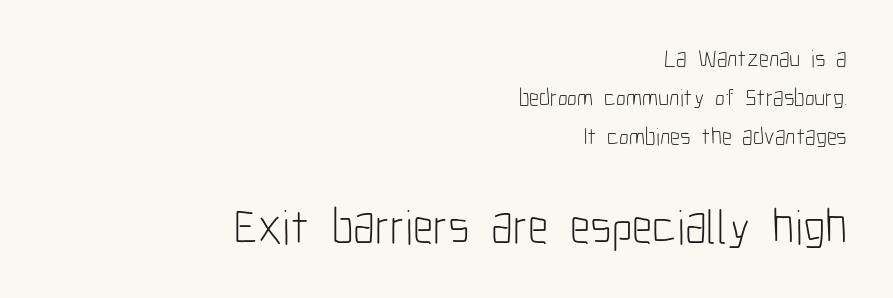
Q: Is the text bold? A: No.
Q: Is the text italic (slanted)? A: No, it is upright.
Q: Is the typeface a serif or a sans-serif typeface? A: Sans-serif.
Q: Is the text underlined? A: No.
Q: How is the paragraph aligned? A: Right-aligned.
Q: Is the spacing between letters normal or unusually wide? A: Normal.
Q: Is the spacing between lines tight, normal or loose? A: Normal.
Q: Which block of text is set in a larger size, the first (top) or the second (bottom)? A: The second (bottom) one.
Q: Width (condensed, normal, or wide)? A: Condensed.
Q: Stroke contrast? A: Low.
Q: x-height? A: Medium.
Q: Monospaced? A: No.
